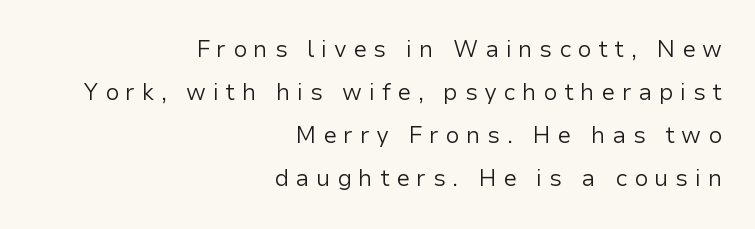
{"italic": "no", "bold": "no", "underline": "no", "align": "right", "line_spacing_ratio": 1.87, "letter_spacing": "wide", "letter_spacing_em": 0.29, "glyph_px": 23}
